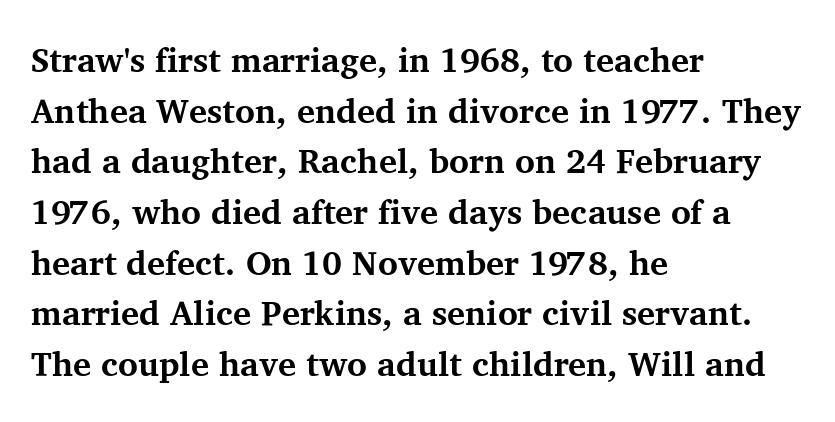
The image shows 34 px bold serif type, upright; set left-aligned, normal line spacing (1.49x), normal letter spacing, not underlined; medium stroke contrast and a medium x-height.
